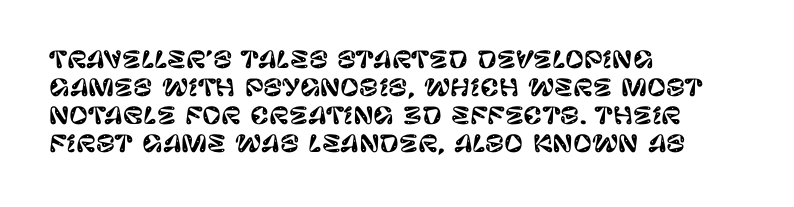
Look at the tracking — it's just the regular setting, nothing added. Caption: multi-line text, flush left, ragged right. A clean baseline with only descenders dipping below it.
